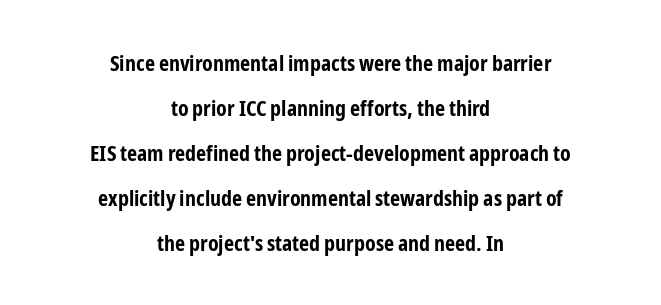
{"italic": "no", "bold": "yes", "underline": "no", "align": "center", "line_spacing": "loose", "line_spacing_ratio": 2.04, "letter_spacing": "normal", "letter_spacing_em": 0.0, "glyph_px": 22}
